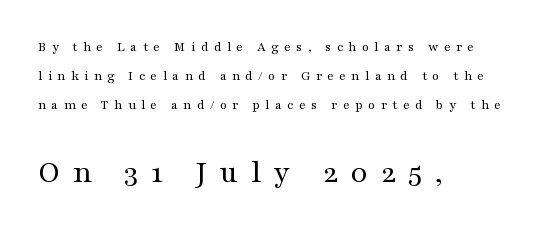
{"serif": "yes", "italic": "no", "bold": "no", "weight": "regular", "width": "wide", "stroke_contrast": "medium", "x_height": "medium", "monospaced": "no", "underline": "no", "align": "left", "line_spacing": "loose", "line_spacing_ratio": 2.08, "letter_spacing": "wide", "letter_spacing_em": 0.39, "larger_block": "second", "size_ratio": 2.36, "glyph_px": 33}
